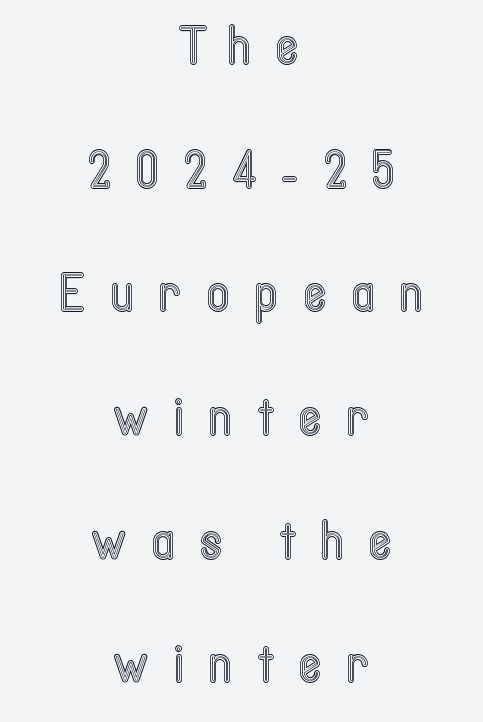
Q: Is the text italic (slanted)? A: No, it is upright.
Q: Is the text underlined? A: No.
Q: How is the paragraph aligned? A: Centered.
Q: Is the spacing between letters normal or unusually wide? A: Unusually wide.
Q: Is the spacing between lines tight, normal or loose? A: Loose.
Q: Width (condensed, normal, or wide)? A: Condensed.
Q: x-height? A: Medium.
Q: Monospaced? A: No.
